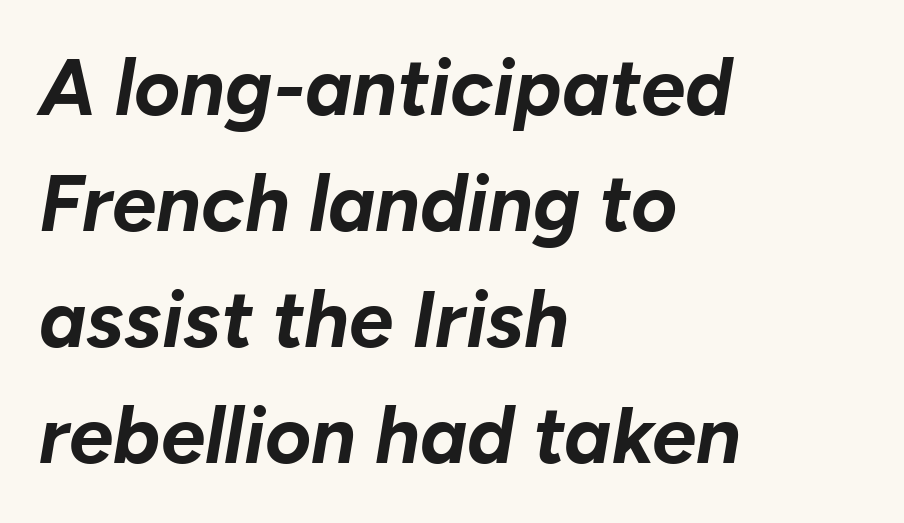
Q: Is the text bold? A: Yes.
Q: Is the text italic (slanted)? A: Yes, it leans right by about 10 degrees.
Q: Is the text underlined? A: No.
Q: How is the paragraph aligned? A: Left-aligned.
Q: Is the spacing between letters normal or unusually wide? A: Normal.
Q: Is the spacing between lines tight, normal or loose? A: Normal.
Q: Width (condensed, normal, or wide)? A: Normal.
Q: Stroke contrast? A: Low.
Q: x-height? A: Medium.
Q: Monospaced? A: No.
